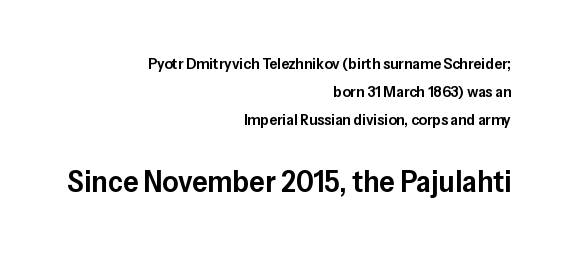
The image shows 31 px semibold sans-serif type, upright; set right-aligned, line spacing 1.74x, normal letter spacing, not underlined; the second (bottom) block is 1.94x larger; low stroke contrast and a medium x-height.
